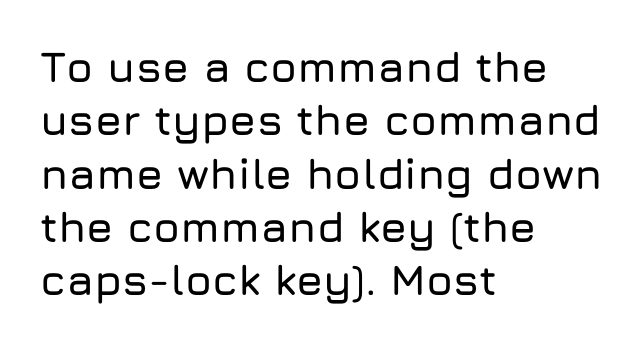
The image shows 43 px sans-serif type, upright; set left-aligned, line spacing 1.24x, normal letter spacing, not underlined; low stroke contrast and a medium x-height.
